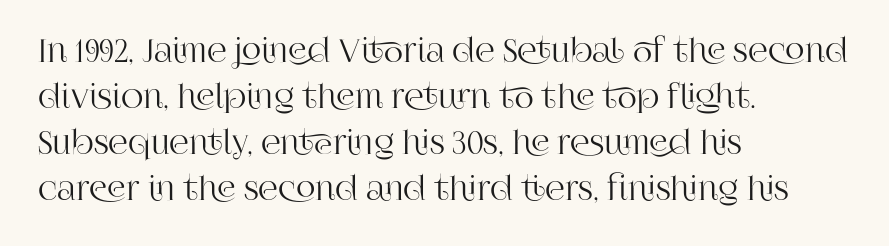
The image shows 31 px serif type, upright; set left-aligned, normal line spacing (1.48x), normal letter spacing, not underlined; high stroke contrast and a large x-height.
